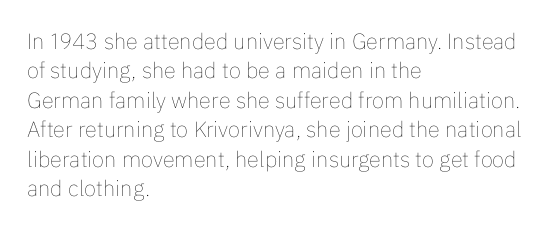
Bare-footed words on every line. Every stem runs plumb, perpendicular to the baseline. The typesetting does not lean heavy: it is not bold. Tracking value appears to be zero — textbook default spacing. The vertical gap from one line to the next is medium.
